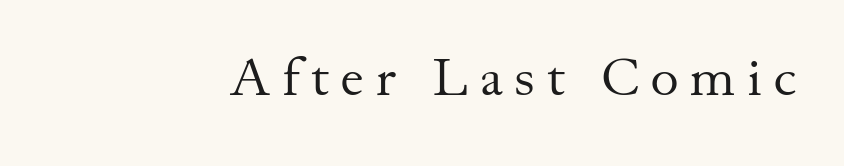
Q: Is the text bold? A: No.
Q: Is the text italic (slanted)? A: No, it is upright.
Q: Is the typeface a serif or a sans-serif typeface? A: Serif.
Q: Is the text underlined? A: No.
Q: Is the spacing between letters normal or unusually wide? A: Unusually wide.
Q: Width (condensed, normal, or wide)? A: Normal.
Q: Stroke contrast? A: Medium.
Q: x-height? A: Small.
Q: Monospaced? A: No.
